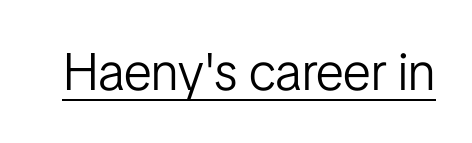
{"serif": "no", "italic": "no", "bold": "no", "weight": "light", "width": "condensed", "stroke_contrast": "low", "x_height": "medium", "monospaced": "no", "underline": "yes", "letter_spacing": "normal", "letter_spacing_em": 0.0, "glyph_px": 53}
